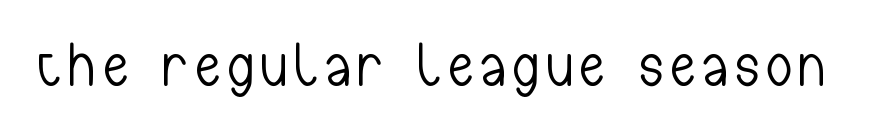
Q: Is the text bold? A: No.
Q: Is the text italic (slanted)? A: No, it is upright.
Q: Is the typeface a serif or a sans-serif typeface? A: Sans-serif.
Q: Is the text underlined? A: No.
Q: Width (condensed, normal, or wide)? A: Condensed.
Q: Stroke contrast? A: Low.
Q: x-height? A: Medium.
Q: Monospaced? A: No.
